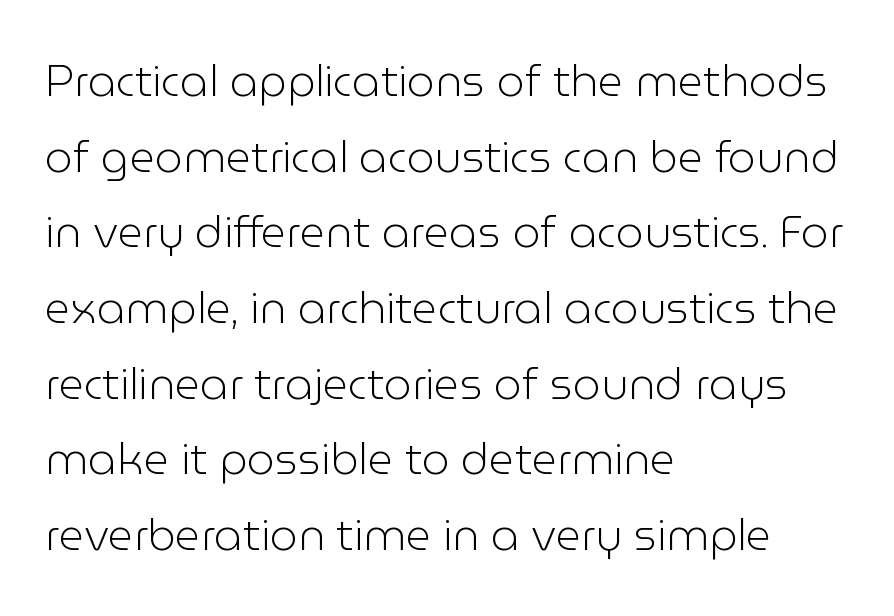
The image shows 44 px light sans-serif type, upright; set left-aligned, line spacing 1.72x, normal letter spacing, not underlined; low stroke contrast and a medium x-height.
